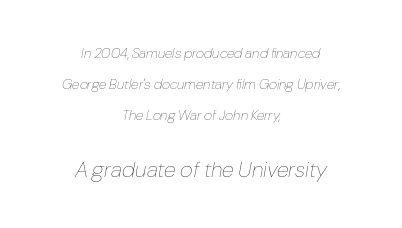
{"italic": "yes", "lean": "right", "slant_degrees": 10, "bold": "no", "underline": "no", "align": "center", "line_spacing": "loose", "line_spacing_ratio": 2.22, "letter_spacing": "normal", "letter_spacing_em": 0.0, "larger_block": "second", "size_ratio": 1.57, "glyph_px": 22}
